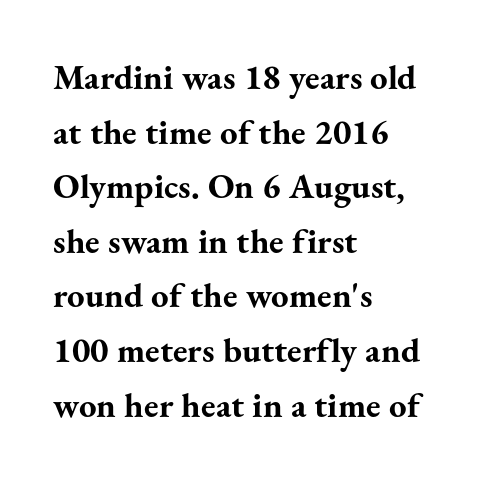
Letterform terminals end in serifs throughout the passage. The font's upright variant was chosen for this text. Compared with an ordinary text face, these strokes are far heavier — a full bold. One-word summary of the alignment: left. Here the designer chose a conventional face with non-uniform glyph widths. Compared with typical paragraphs, the rows here are spaced about the same.
